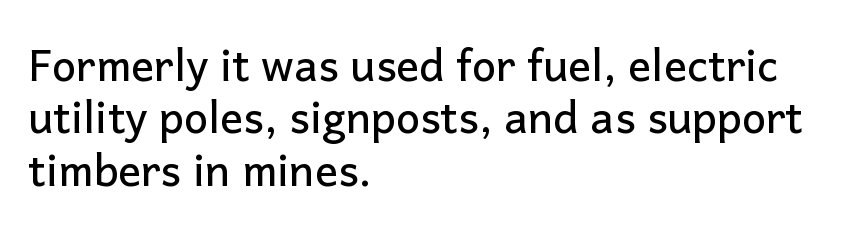
The image shows 43 px sans-serif type, upright; set left-aligned, line spacing 1.22x, normal letter spacing, not underlined; low stroke contrast and a medium x-height.
